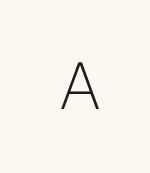
Q: Is the text bold? A: No.
Q: Is the text italic (slanted)? A: No, it is upright.
Q: Is the typeface a serif or a sans-serif typeface? A: Sans-serif.
Q: Is the text underlined? A: No.
Q: Is the spacing between letters normal or unusually wide? A: Unusually wide.
Q: Width (condensed, normal, or wide)? A: Normal.
Q: Stroke contrast? A: Low.
Q: x-height? A: Medium.
Q: Monospaced? A: No.
